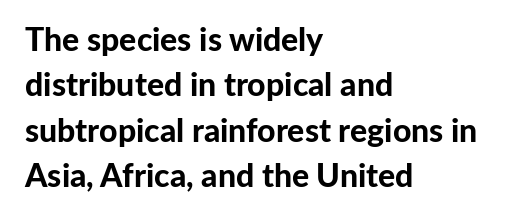
{"serif": "no", "italic": "no", "bold": "yes", "weight": "bold", "width": "normal", "stroke_contrast": "low", "x_height": "medium", "monospaced": "no", "underline": "no", "align": "left", "line_spacing": "normal", "line_spacing_ratio": 1.42, "letter_spacing": "normal", "letter_spacing_em": 0.0, "glyph_px": 32}
